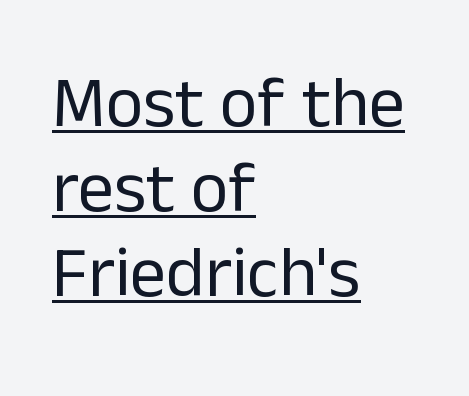
The image shows 72 px regular-weight sans-serif type, upright; set left-aligned, line spacing 1.18x, normal letter spacing, underlined; low stroke contrast and a medium x-height.
